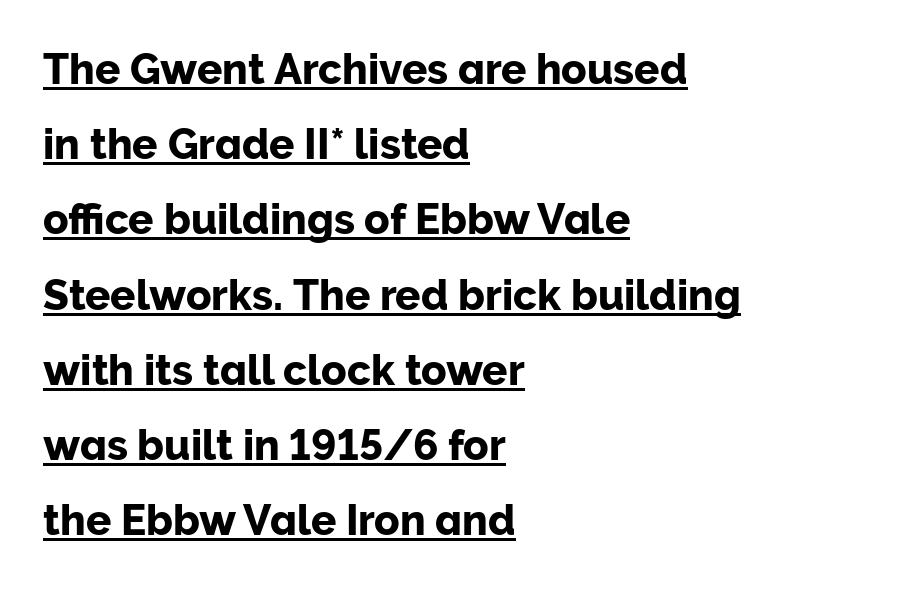
{"serif": "no", "italic": "no", "width": "normal", "stroke_contrast": "low", "x_height": "medium", "monospaced": "no", "underline": "yes", "align": "left", "line_spacing_ratio": 1.79, "letter_spacing": "normal", "letter_spacing_em": 0.0, "glyph_px": 42}
